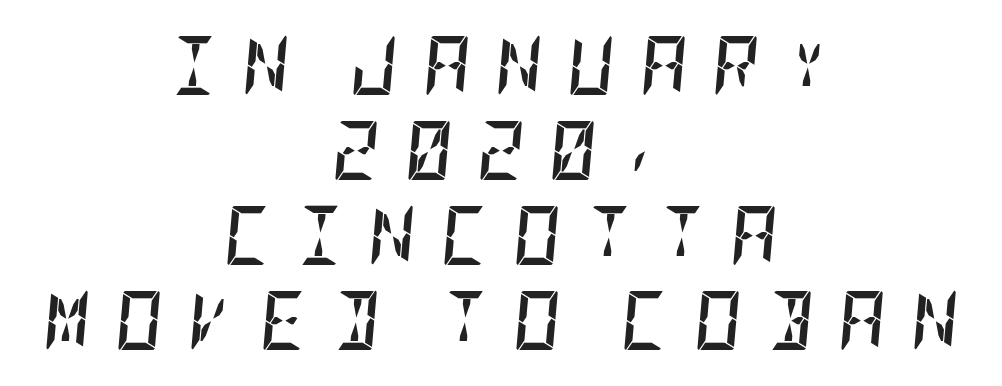
{"italic": "yes", "lean": "right", "slant_degrees": 5, "bold": "yes", "weight": "semibold", "width": "condensed", "stroke_contrast": "low", "x_height": "large", "underline": "no", "align": "center", "line_spacing": "normal", "line_spacing_ratio": 1.44, "letter_spacing": "wide", "letter_spacing_em": 0.41, "glyph_px": 59}
